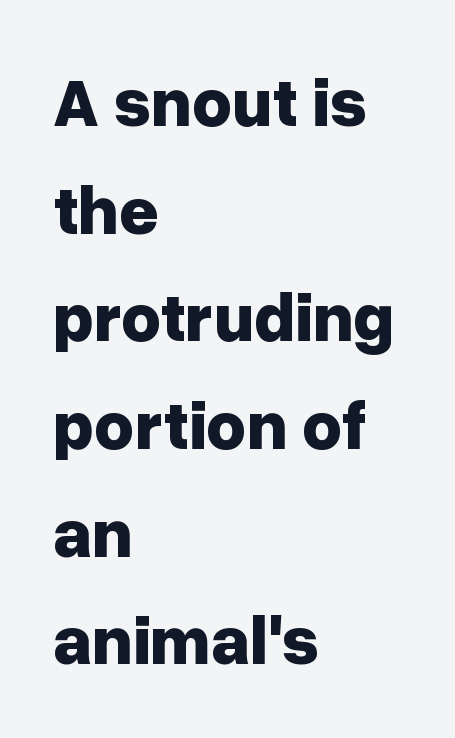
The image shows 69 px bold sans-serif type, upright; set left-aligned, normal line spacing (1.56x), normal letter spacing, not underlined; low stroke contrast and a medium x-height.
